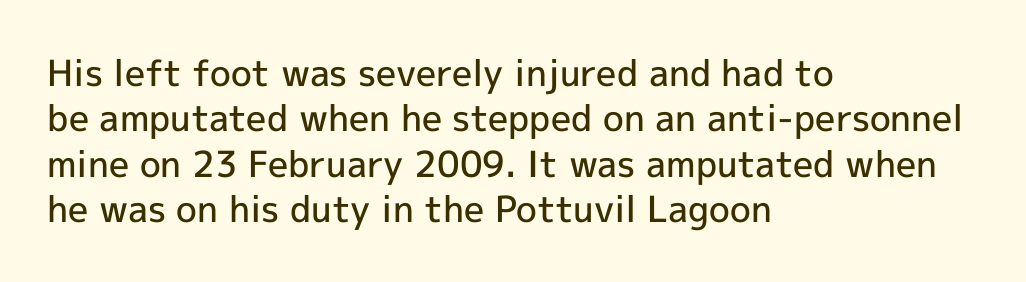
{"serif": "no", "italic": "no", "bold": "semi", "weight": "semibold", "width": "normal", "x_height": "medium", "monospaced": "no", "underline": "no", "align": "left", "line_spacing": "normal", "line_spacing_ratio": 1.26, "letter_spacing": "normal", "letter_spacing_em": 0.0, "glyph_px": 36}
